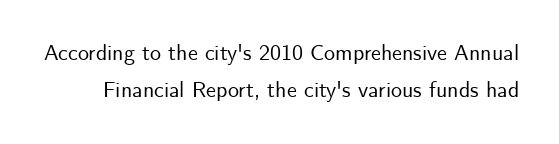
The font's upright variant was chosen for this text. The specimen omits any rule beneath the text block's lines. The type is set solid horizontally, with unmodified tracking. The designer left line spacing at the default.
